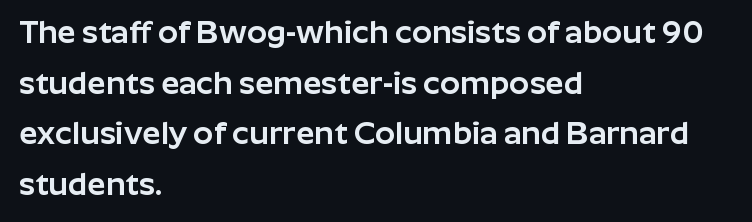
The image shows 32 px sans-serif type, upright; set left-aligned, normal line spacing (1.58x), normal letter spacing, not underlined; low stroke contrast and a medium x-height.
